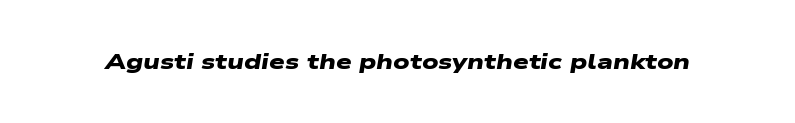
Q: Is the text bold? A: Yes.
Q: Is the text underlined? A: No.
Q: Is the spacing between letters normal or unusually wide? A: Normal.
